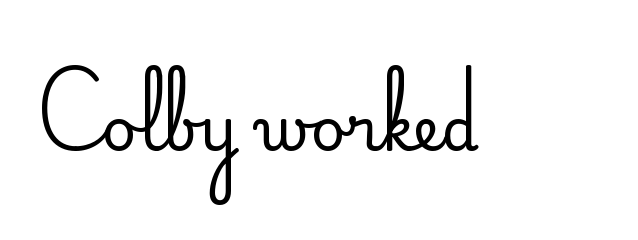
This sample uses a sans-serif face. No extra tracking has been applied to these lines. The typeface has the unassuming heft of standard copy or less. Do the characters align in a grid? No, the font is proportional. Does the lettering tilt? It doesn't — this is upright.
